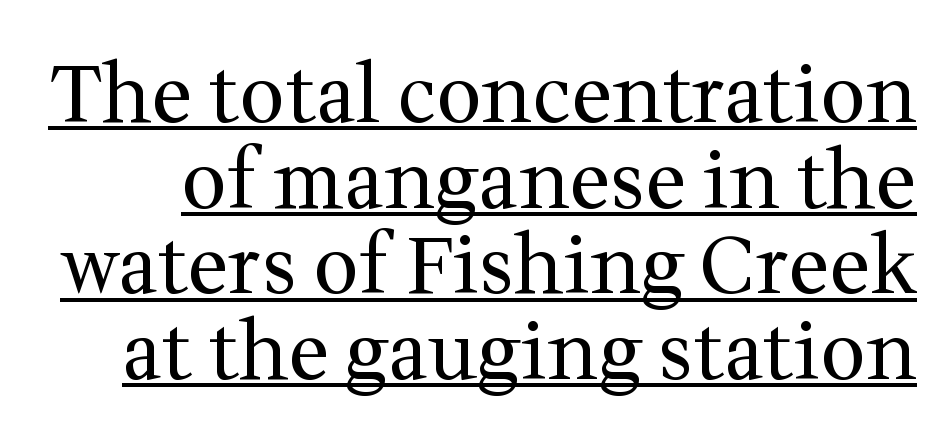
The image shows 80 px regular-weight serif type, upright; set tight line spacing (1.07x), normal letter spacing, underlined; medium stroke contrast and a medium x-height.
